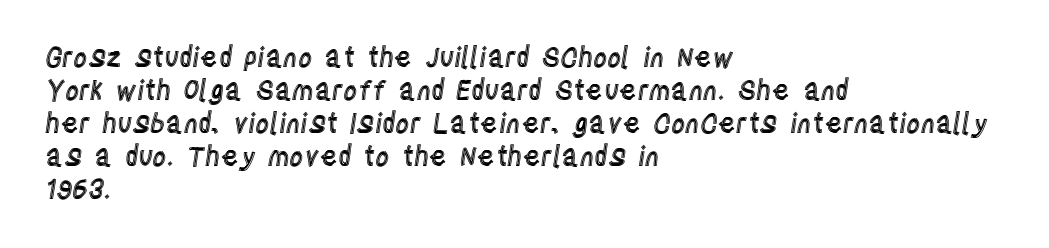
Q: Is the text italic (slanted)? A: Yes.
Q: Is the text underlined? A: No.
Q: How is the paragraph aligned? A: Left-aligned.
Q: Is the spacing between letters normal or unusually wide? A: Normal.
